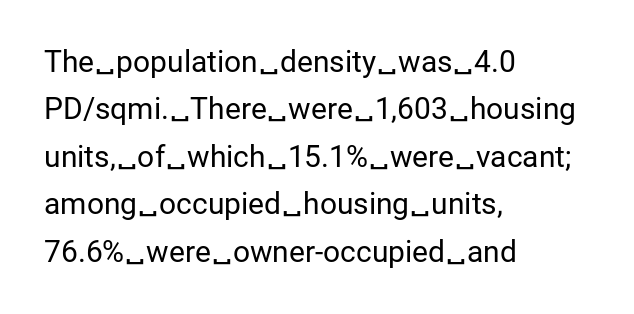
Q: Is the text bold? A: No.
Q: Is the text italic (slanted)? A: No, it is upright.
Q: Is the typeface a serif or a sans-serif typeface? A: Sans-serif.
Q: Is the text underlined? A: No.
Q: How is the paragraph aligned? A: Left-aligned.
Q: Is the spacing between letters normal or unusually wide? A: Normal.
Q: Is the spacing between lines tight, normal or loose? A: Normal.
Q: Width (condensed, normal, or wide)? A: Normal.
Q: Stroke contrast? A: Low.
Q: x-height? A: Medium.
Q: Monospaced? A: No.
